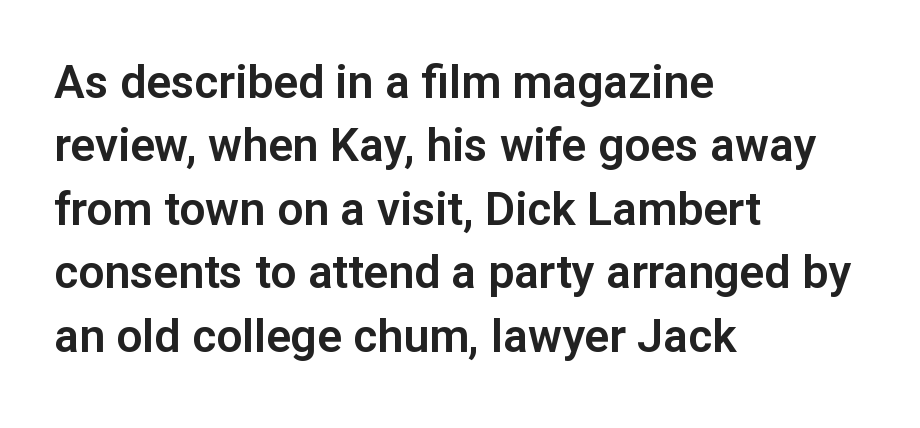
Q: Is the text italic (slanted)? A: No, it is upright.
Q: Is the typeface a serif or a sans-serif typeface? A: Sans-serif.
Q: Is the text underlined? A: No.
Q: How is the paragraph aligned? A: Left-aligned.
Q: Is the spacing between letters normal or unusually wide? A: Normal.
Q: Is the spacing between lines tight, normal or loose? A: Normal.
Q: Width (condensed, normal, or wide)? A: Normal.
Q: Stroke contrast? A: Low.
Q: x-height? A: Medium.
Q: Monospaced? A: No.
